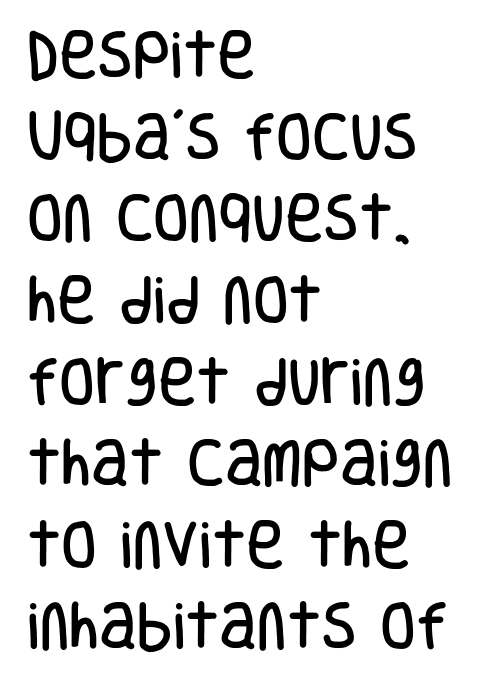
Q: Is the text italic (slanted)? A: No, it is upright.
Q: Is the typeface a serif or a sans-serif typeface? A: Sans-serif.
Q: Is the text underlined? A: No.
Q: How is the paragraph aligned? A: Left-aligned.
Q: Is the spacing between letters normal or unusually wide? A: Normal.
Q: Is the spacing between lines tight, normal or loose? A: Normal.
Q: Width (condensed, normal, or wide)? A: Condensed.
Q: Stroke contrast? A: Low.
Q: x-height? A: Large.
Q: Monospaced? A: No.
